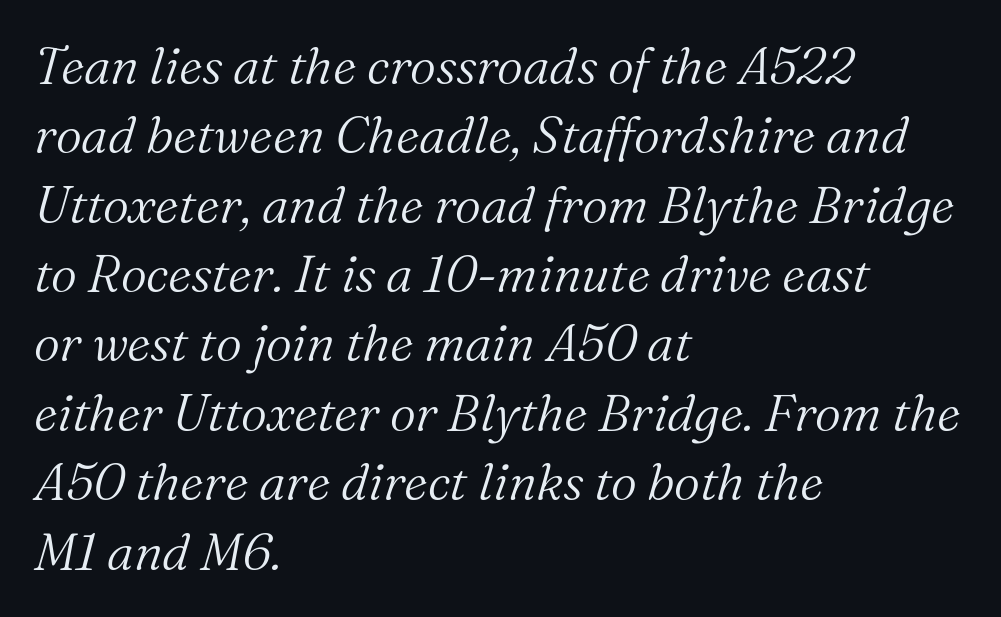
Quick note: underline off. Leading: standard. Letter spacing: default. The letterforms sit at book weight or below. This sample uses a serif face. These lines are set flush left with a ragged right edge.
